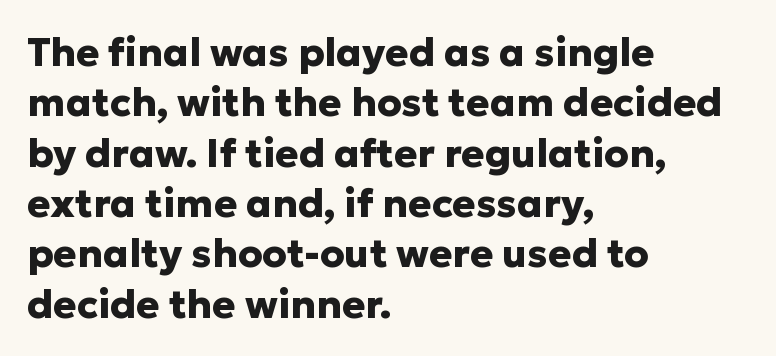
The line texture is even and compact thanks to regular tracking. Students, observe: this is what conventionally led text looks like. Nope, not italic — everything's standing straight. These words are printed bold, with thick strokes throughout. This sample is left-justified, so line endings fall wherever the words run out.
